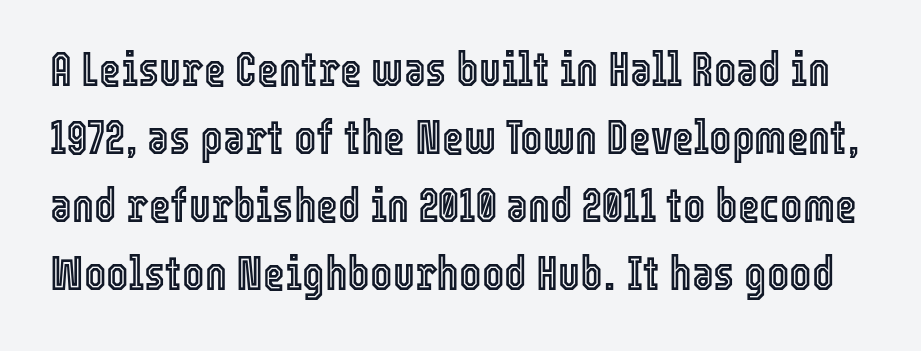
No italicization has been applied; the sample stays upright. Horizontal bands of white between lines are of average thickness. The rendering keeps characters at their native spacing. The letters advance in unequal steps, a hallmark of proportional type. Descenders are the only things crossing below the line.
